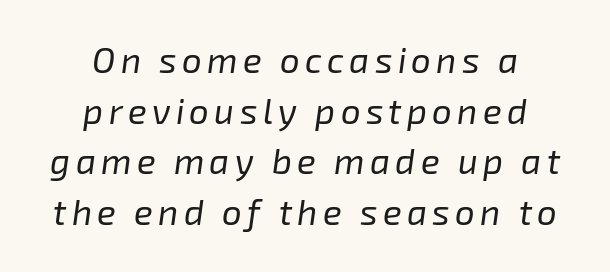
A light-to-regular cut is what we see here. In CSS terms this would be text-align: center. The rendering applies a slant to the glyphs. A typesetter would call this leading conventional body-copy spacing. Proportional: the letters do not fall into vertical columns.
